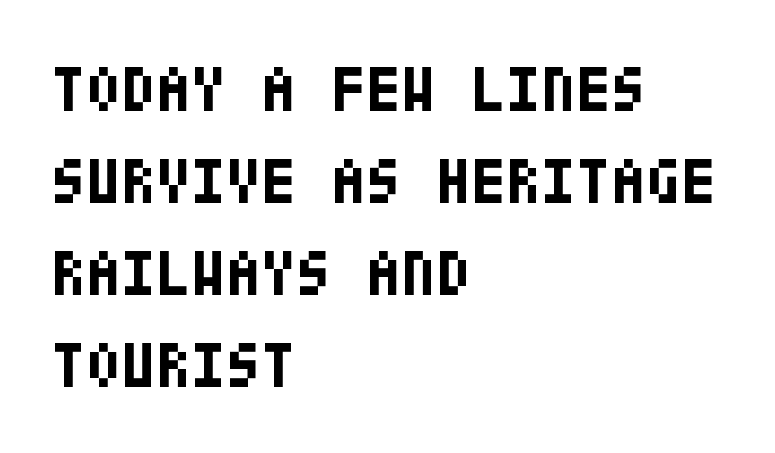
The image shows 64 px bold, condensed sans-serif type, upright; set left-aligned, normal line spacing (1.44x), normal letter spacing, not underlined; low stroke contrast and a large x-height.
